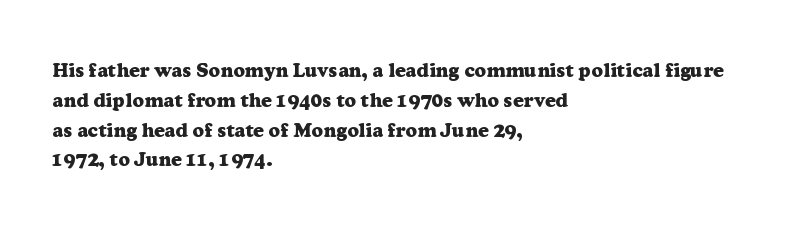
The image shows 20 px bold type, upright; set left-aligned, normal line spacing (1.49x), normal letter spacing, not underlined.
